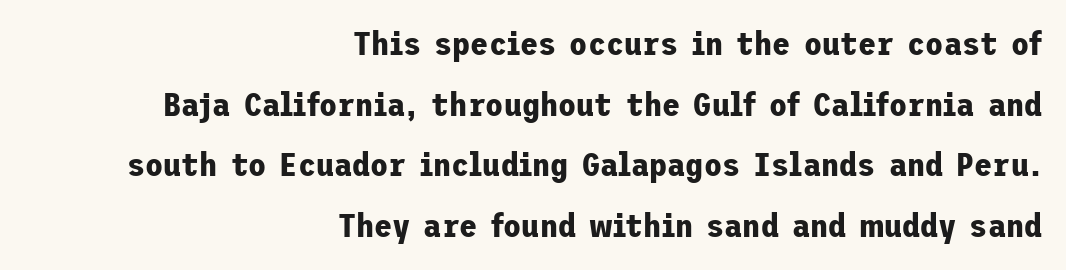
Q: Is the text bold? A: Yes.
Q: Is the text italic (slanted)? A: No, it is upright.
Q: Is the typeface a serif or a sans-serif typeface? A: Sans-serif.
Q: Is the text underlined? A: No.
Q: How is the paragraph aligned? A: Right-aligned.
Q: Is the spacing between letters normal or unusually wide? A: Normal.
Q: Width (condensed, normal, or wide)? A: Normal.
Q: Stroke contrast? A: Low.
Q: x-height? A: Medium.
